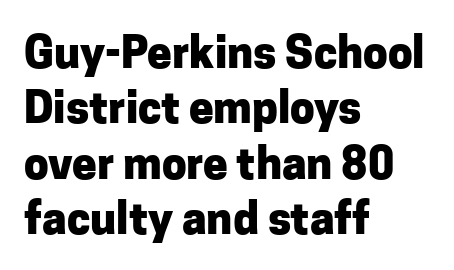
Q: Is the text bold? A: Yes.
Q: Is the text italic (slanted)? A: No, it is upright.
Q: Is the typeface a serif or a sans-serif typeface? A: Sans-serif.
Q: Is the text underlined? A: No.
Q: How is the paragraph aligned? A: Left-aligned.
Q: Is the spacing between letters normal or unusually wide? A: Normal.
Q: Is the spacing between lines tight, normal or loose? A: Normal.
Q: Width (condensed, normal, or wide)? A: Normal.
Q: Stroke contrast? A: Low.
Q: x-height? A: Medium.
Q: Monospaced? A: No.
